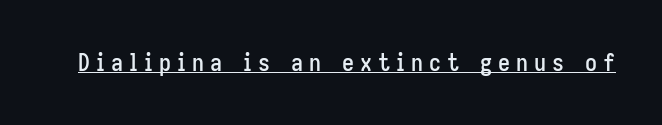
Q: Is the text italic (slanted)? A: No, it is upright.
Q: Is the text underlined? A: Yes.
Q: Is the spacing between letters normal or unusually wide? A: Unusually wide.
